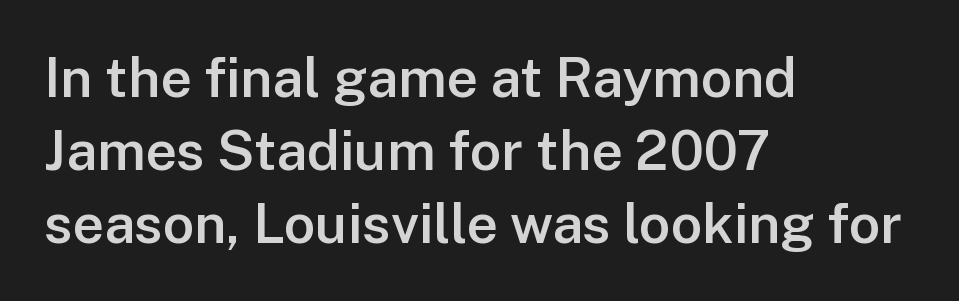
{"serif": "no", "italic": "no", "bold": "semi", "weight": "semibold", "width": "normal", "stroke_contrast": "low", "x_height": "medium", "monospaced": "no", "underline": "no", "align": "left", "line_spacing": "normal", "line_spacing_ratio": 1.33, "letter_spacing": "normal", "letter_spacing_em": 0.0, "glyph_px": 55}
